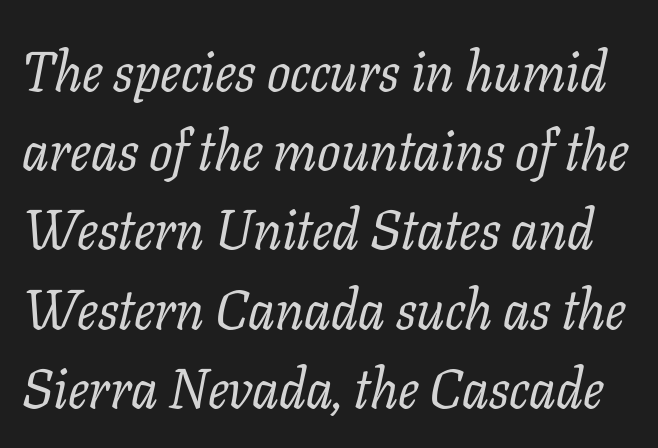
The image shows 55 px regular-weight serif type, italic (leaning right); set normal line spacing (1.44x), normal letter spacing, not underlined; low stroke contrast and a medium x-height.
